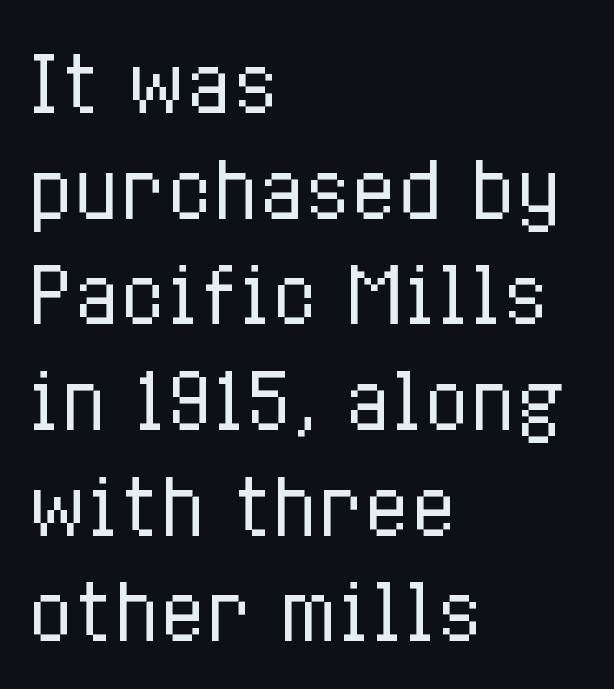
The image shows 76 px regular-weight, condensed type, upright; set left-aligned, normal line spacing (1.39x), normal letter spacing, not underlined; low stroke contrast and a medium x-height.
